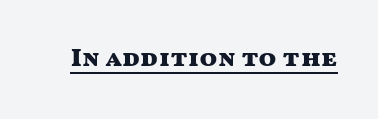
The image shows 26 px bold type, upright; set normal letter spacing, underlined.
